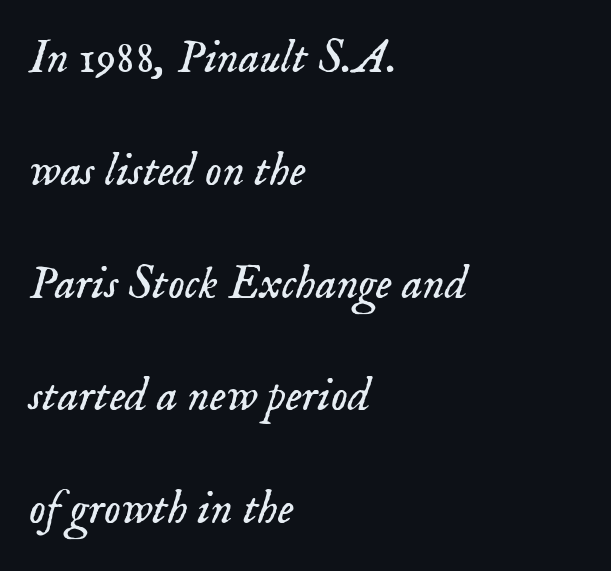
The line-height multiplier appears high, well above default. These lines are rendered in a variable-pitch font. Descenders are the only things crossing below the line. The characters display serif detailing at their extremities. The font's italic variant was chosen for this text. A classic flush-left, rag-right setting is used for this passage.
